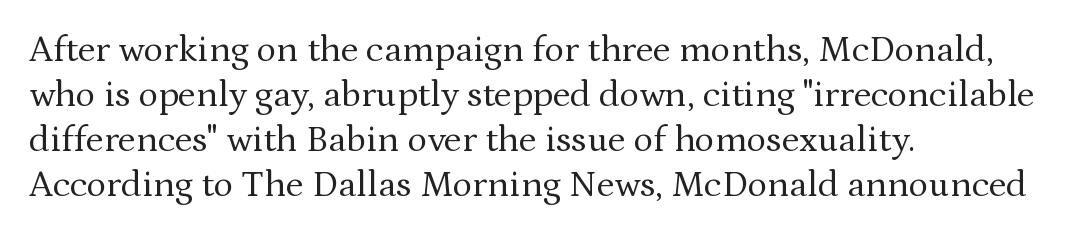
Decoration check: the copy has no underline. Letterform terminals end in serifs throughout the passage. Visually the block forms a straight wall on the left and a jagged coastline on the right. Note the varied advance widths — an 'i' is clearly narrower than an 'm'. Stroke thickness stays within the range of a standard reading face or lighter.
